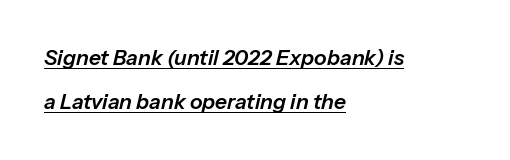
Q: Is the text italic (slanted)? A: Yes, it leans right by about 13 degrees.
Q: Is the text underlined? A: Yes.
Q: How is the paragraph aligned? A: Left-aligned.
Q: Is the spacing between letters normal or unusually wide? A: Normal.
Q: Is the spacing between lines tight, normal or loose? A: Loose.
